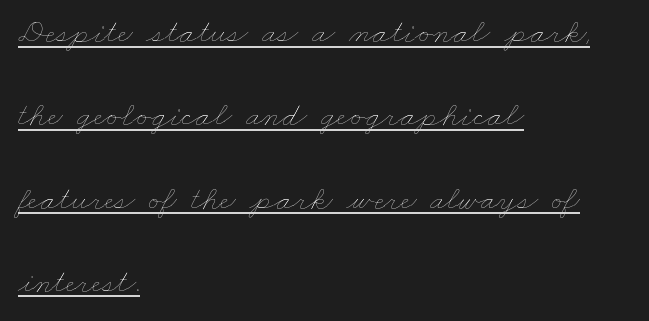
These lines are rendered in a variable-pitch font. This rendering leaves character spacing at its baseline value. The lines in this sample share a left origin and differ only in where they stop. The space between consecutive lines is lavish. Letters have the restrained weight of plain body copy at most. The glyphs are accompanied by a horizontal stroke just below them.
